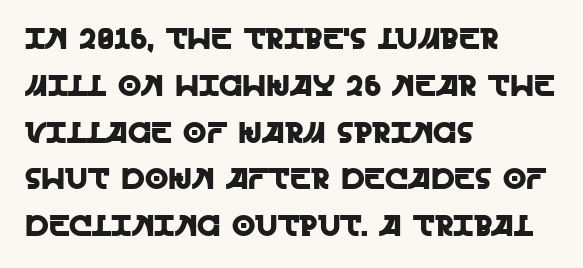
The face used here is a sans, in the tradition of grotesques and geometrics. The zone under the glyphs is completely vacant. A classic flush-left, rag-right setting is used for this passage. Is this a fixed-width face? No — the glyphs have proportional, varying widths. The lettering stays uniformly vertical, giving the passage a roman look. You could call the tracking neutral — neither tight nor loose.
